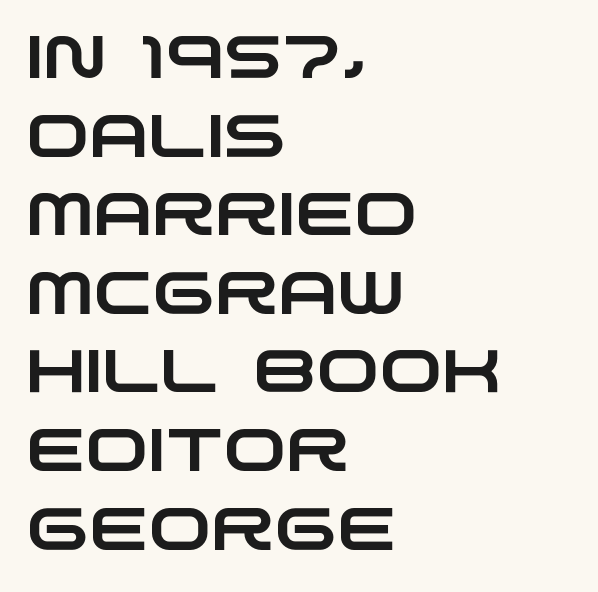
A typesetter would label this face a sans. Words appear dense and cohesive because spacing is normal. Students, observe: this is what conventionally led text looks like. Horizontally, the lines are justified to the leading edge only. Note the varied advance widths — an 'i' is clearly narrower than an 'm'.
